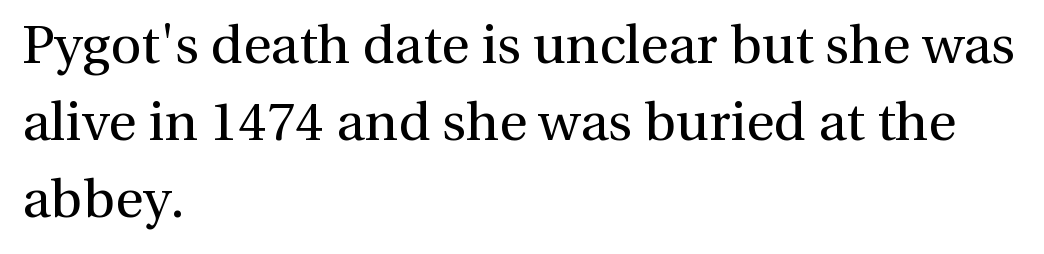
Summary of weight: not heavy and not bold. Words float on clear page, feet unadorned. Look at the bottom of the vertical strokes: they flare into serifs here. Does the lettering tilt? It doesn't — this is upright.
